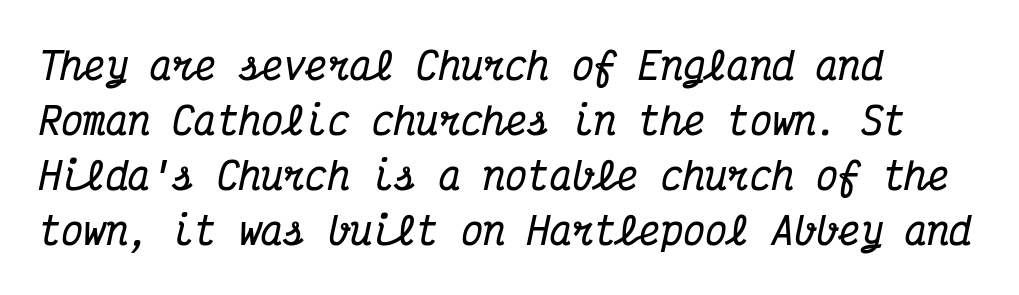
Heft: maximum for text — a bold. Tracking value appears to be zero — textbook default spacing. The ragged edge is on the right, which tells us the setting is flush left. Italic: yes, the glyphs are oblique. What kind of face is this? One with serifs. The space beneath each line is pristine and unruled.
